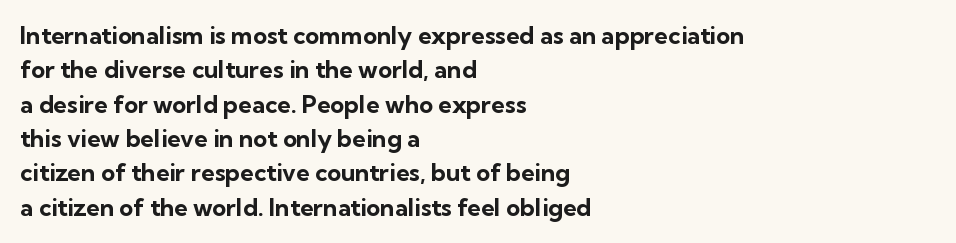
{"italic": "no", "bold": "yes", "underline": "no", "align": "left", "line_spacing": "normal", "line_spacing_ratio": 1.43, "letter_spacing": "normal", "letter_spacing_em": 0.0, "glyph_px": 24}
